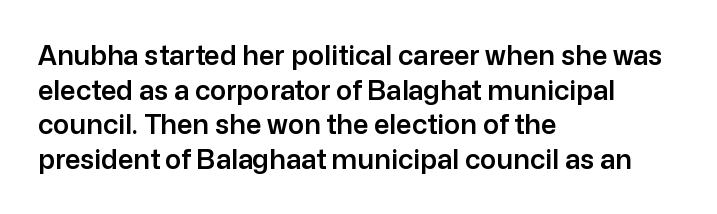
Q: Is the text italic (slanted)? A: No, it is upright.
Q: Is the text underlined? A: No.
Q: How is the paragraph aligned? A: Left-aligned.
Q: Is the spacing between letters normal or unusually wide? A: Normal.
Q: Is the spacing between lines tight, normal or loose? A: Normal.
